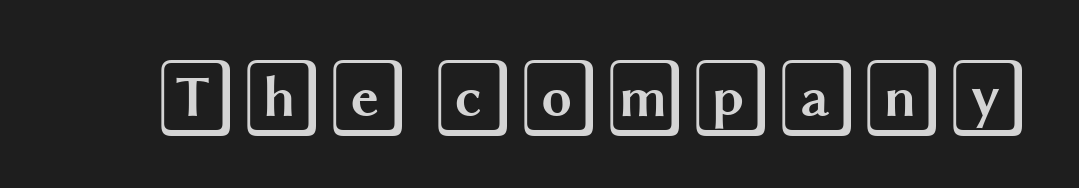
Observe the ordinary spacing: letters are neighbours, not strangers. Glance below the letters and you will spot only blank space. Characters remain perfectly vertical along every line.
